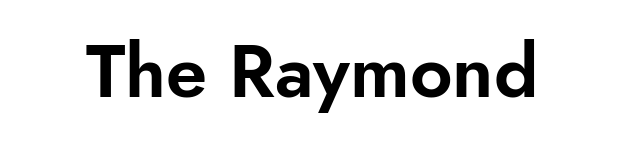
{"serif": "no", "italic": "no", "width": "normal", "stroke_contrast": "low", "x_height": "small", "monospaced": "no", "underline": "no", "letter_spacing": "normal", "letter_spacing_em": 0.0, "glyph_px": 74}
